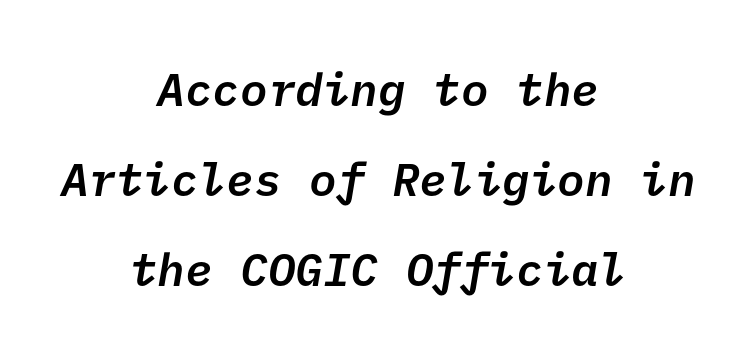
{"serif": "no", "bold": "semi", "weight": "semibold", "width": "normal", "stroke_contrast": "low", "x_height": "medium", "underline": "no", "align": "center", "line_spacing": "loose", "line_spacing_ratio": 1.96, "letter_spacing": "normal", "letter_spacing_em": 0.0, "glyph_px": 46}
